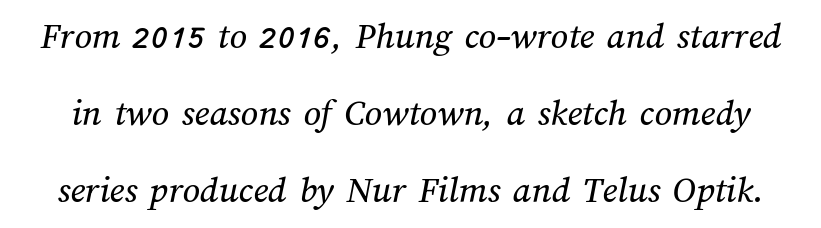
Q: Is the text underlined? A: No.
Q: Is the spacing between letters normal or unusually wide? A: Normal.
Q: Is the spacing between lines tight, normal or loose? A: Loose.
Q: Width (condensed, normal, or wide)? A: Normal.
Q: Stroke contrast? A: Medium.
Q: x-height? A: Medium.
Q: Monospaced? A: No.
